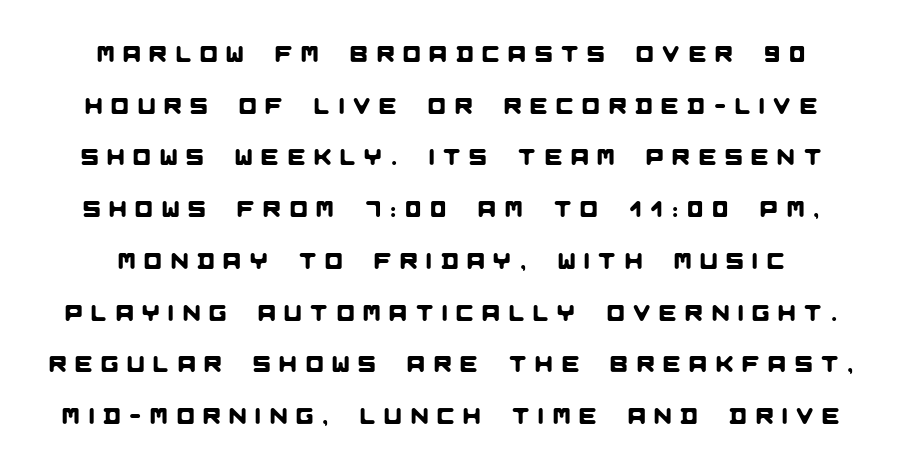
Honestly, the letter spacing is so wide it's the main thing you notice. The line-height multiplier appears high, well above default. The string is rendered with underlining switched off.
